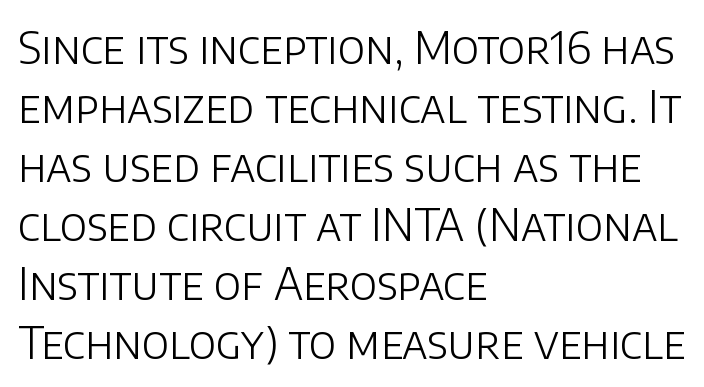
Q: Is the text bold? A: No.
Q: Is the text italic (slanted)? A: No, it is upright.
Q: Is the typeface a serif or a sans-serif typeface? A: Sans-serif.
Q: Is the text underlined? A: No.
Q: How is the paragraph aligned? A: Left-aligned.
Q: Is the spacing between letters normal or unusually wide? A: Normal.
Q: Is the spacing between lines tight, normal or loose? A: Normal.
Q: Width (condensed, normal, or wide)? A: Normal.
Q: Stroke contrast? A: Low.
Q: x-height? A: Large.
Q: Monospaced? A: No.
